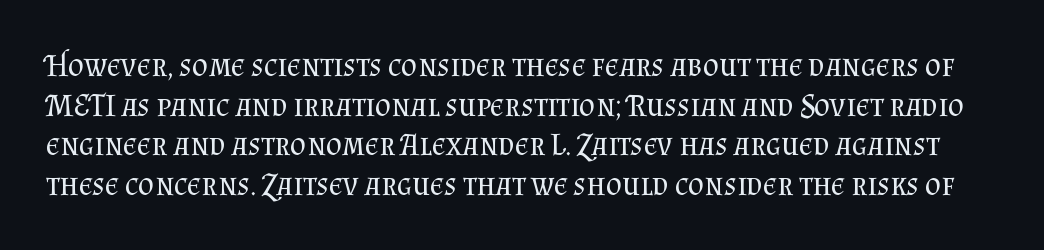
Q: Is the text bold? A: No.
Q: Is the text italic (slanted)? A: No, it is upright.
Q: Is the typeface a serif or a sans-serif typeface? A: Serif.
Q: Is the text underlined? A: No.
Q: Is the spacing between letters normal or unusually wide? A: Normal.
Q: Is the spacing between lines tight, normal or loose? A: Normal.
Q: Width (condensed, normal, or wide)? A: Normal.
Q: Stroke contrast? A: Medium.
Q: x-height? A: Small.
Q: Monospaced? A: No.
